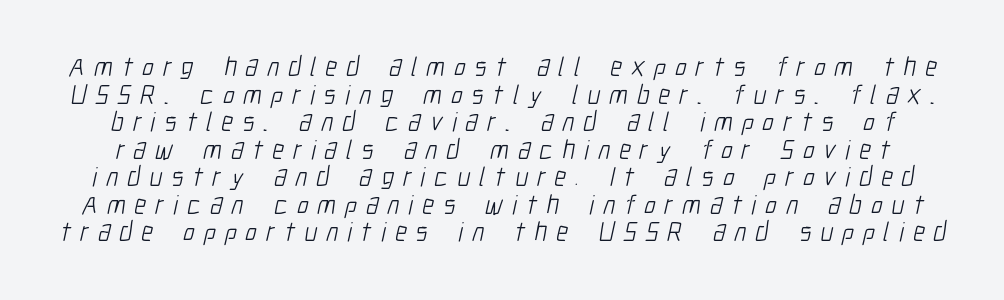
No extra ink here — the face is not bold. The tracking reads as deliberately expanded to a designer's eye. Baseline-to-baseline distance is barely more than the letter height. Rule under the text: the space is simply empty.
